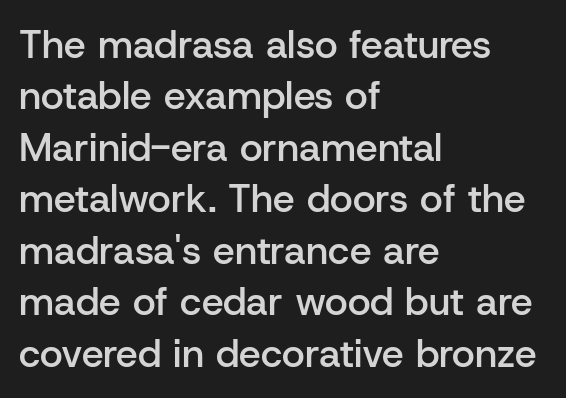
Every stem runs plumb, perpendicular to the baseline. A typesetter would call this proportional, since set widths differ per character. The text block is weighted toward the left margin, trailing off unevenly rightward. The rendering uses a semibold face; strokes are thickened but not to full bold.
